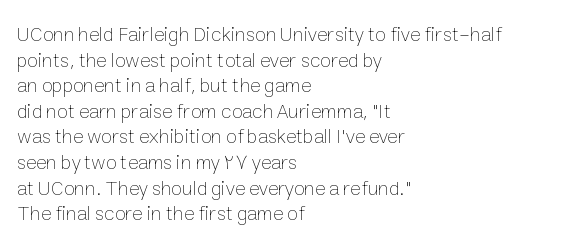
{"italic": "no", "bold": "no", "underline": "no", "align": "left", "line_spacing": "normal", "line_spacing_ratio": 1.28, "letter_spacing": "normal", "letter_spacing_em": 0.0, "glyph_px": 20}
